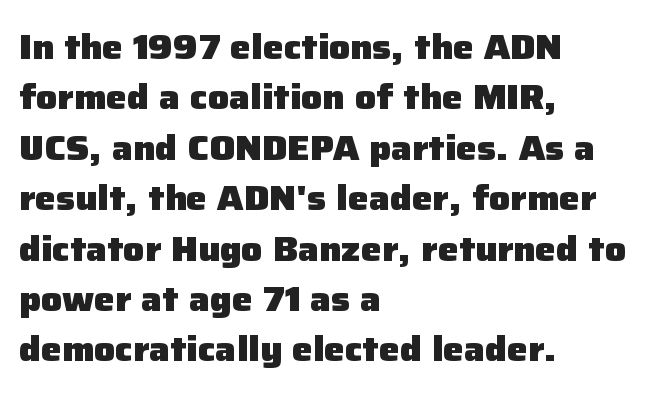
Q: Is the text bold? A: Yes.
Q: Is the text italic (slanted)? A: No, it is upright.
Q: Is the typeface a serif or a sans-serif typeface? A: Sans-serif.
Q: Is the text underlined? A: No.
Q: How is the paragraph aligned? A: Left-aligned.
Q: Is the spacing between letters normal or unusually wide? A: Normal.
Q: Is the spacing between lines tight, normal or loose? A: Normal.
Q: Width (condensed, normal, or wide)? A: Normal.
Q: Stroke contrast? A: Low.
Q: x-height? A: Medium.
Q: Monospaced? A: No.
